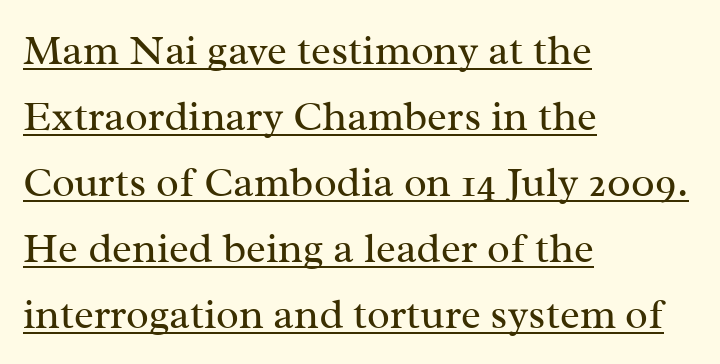
The image shows 42 px regular-weight serif type, upright; set left-aligned, normal line spacing (1.57x), normal letter spacing, underlined; medium stroke contrast and a medium x-height.
